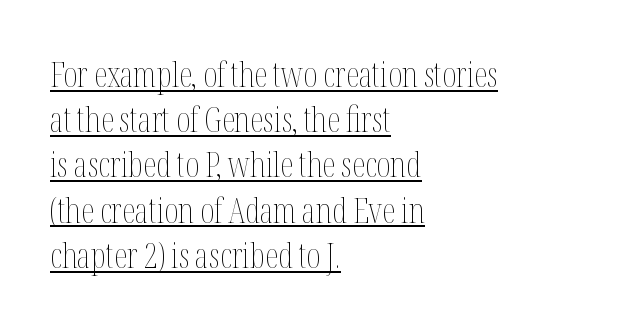
The image shows 34 px thin, condensed type, upright; set left-aligned, normal line spacing (1.33x), normal letter spacing, underlined; medium stroke contrast and a medium x-height.
